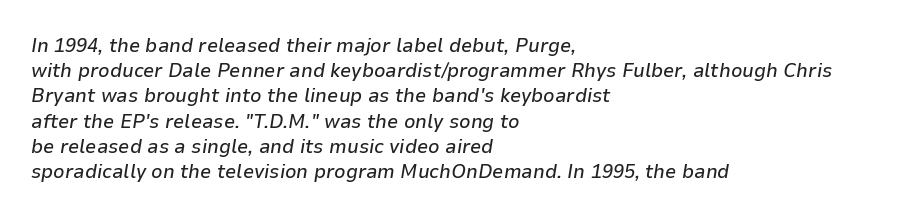
The image shows 20 px text type, italic (leaning right); set left-aligned, normal line spacing (1.26x), normal letter spacing, not underlined.
